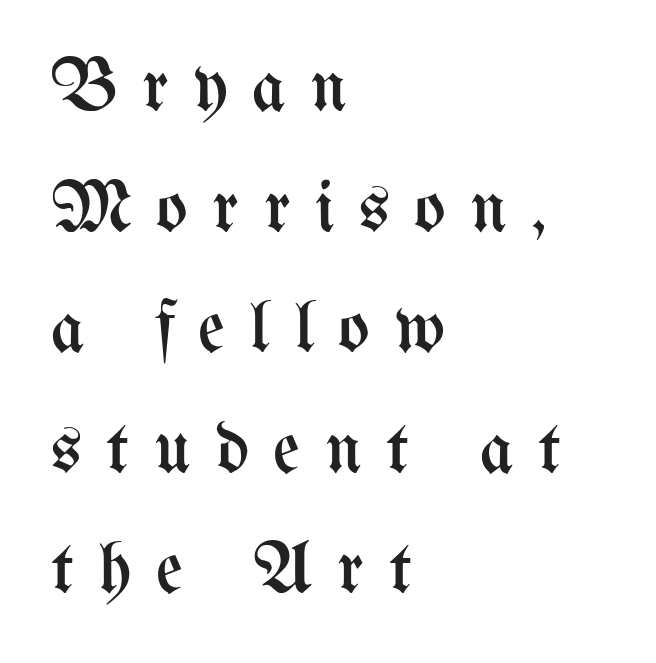
The image shows 74 px regular-weight, condensed type, upright; set left-aligned, normal line spacing (1.63x), unusually wide letter spacing (+0.33 em), not underlined; medium stroke contrast and a medium x-height.
